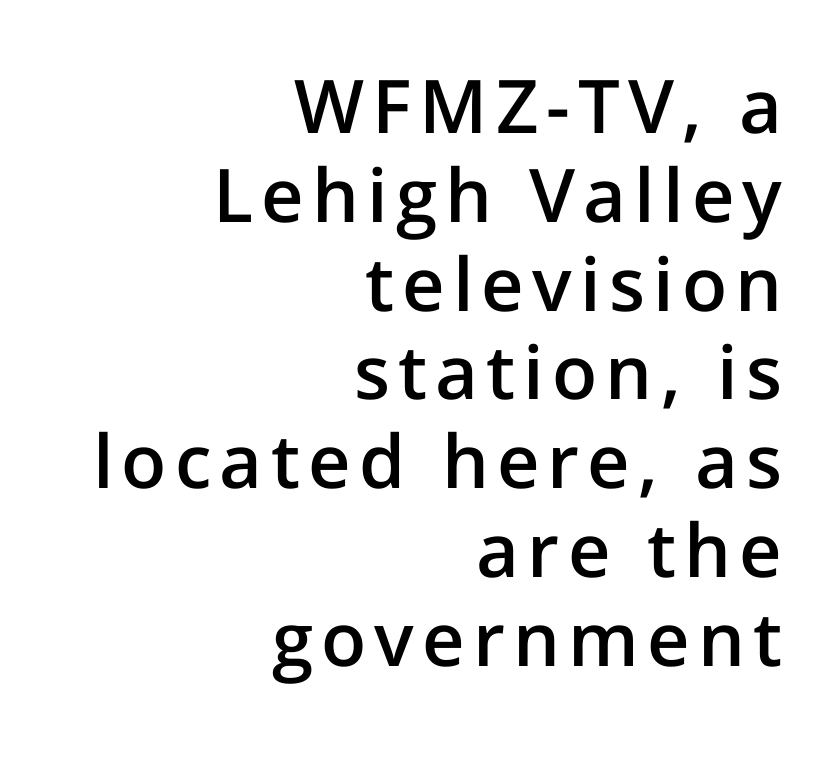
Leftover space on each line is placed entirely before the opening word. Here the designer chose a conventional face with non-uniform glyph widths. Do the letters lean? They stand straight. A sans-serif font was chosen for this passage.
